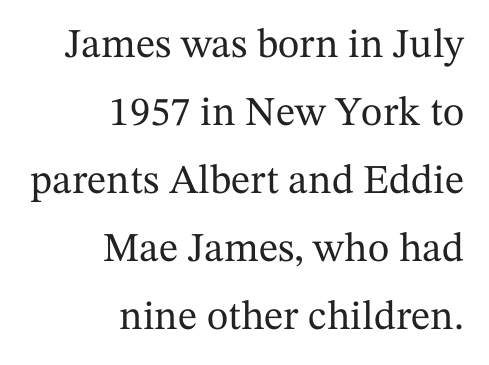
Stroke terminals: seriffed. You could call the tracking neutral — neither tight nor loose. Each letter keeps its own natural width here, so spacing adapts to shape. Anything drawn beneath the words? Only blank space.
